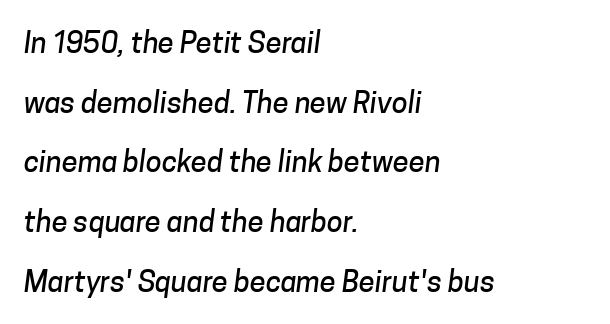
These lines are rendered in a variable-pitch font. Is the block centered? No — it sits flush against the left margin. Students, note that the glyphs here touch the page at normal intervals. A great deal of white space separates one row of letters from the next.
